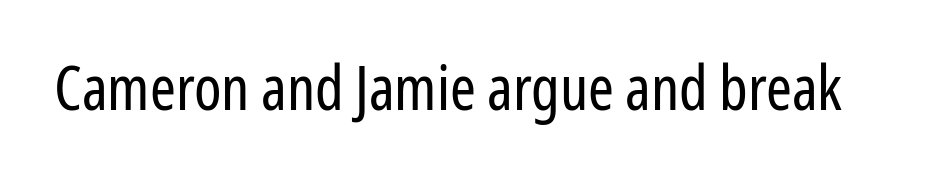
Q: Is the text bold? A: No.
Q: Is the text italic (slanted)? A: No, it is upright.
Q: Is the typeface a serif or a sans-serif typeface? A: Sans-serif.
Q: Is the text underlined? A: No.
Q: Is the spacing between letters normal or unusually wide? A: Normal.
Q: Width (condensed, normal, or wide)? A: Condensed.
Q: Stroke contrast? A: Low.
Q: x-height? A: Medium.
Q: Monospaced? A: No.
